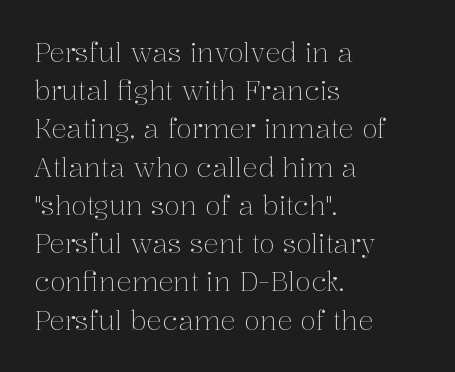
The image shows 26 px text type, upright; set left-aligned, normal line spacing (1.47x), normal letter spacing, not underlined.
